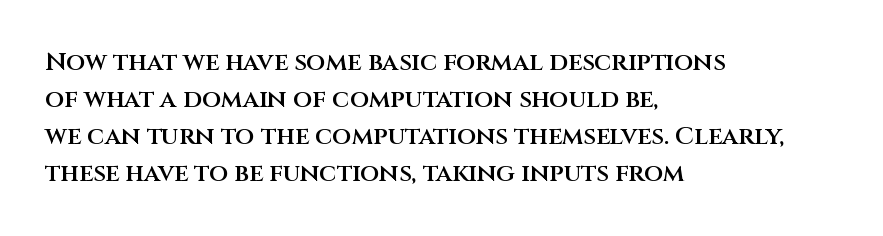
Posture: upright roman. The string is rendered with underlining switched off. Layout note: lines flush left. The line texture is even and compact thanks to regular tracking.
